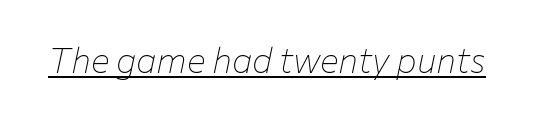
Q: Is the text bold? A: No.
Q: Is the text italic (slanted)? A: Yes, it leans right by about 12 degrees.
Q: Is the text underlined? A: Yes.
Q: Is the spacing between letters normal or unusually wide? A: Normal.
Q: Width (condensed, normal, or wide)? A: Normal.
Q: Stroke contrast? A: Low.
Q: x-height? A: Medium.
Q: Monospaced? A: No.
